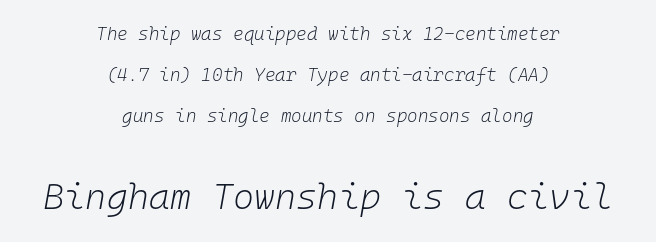
Q: Is the text bold? A: No.
Q: Is the text italic (slanted)? A: Yes, it leans right by about 10 degrees.
Q: Is the text underlined? A: No.
Q: How is the paragraph aligned? A: Centered.
Q: Is the spacing between letters normal or unusually wide? A: Normal.
Q: Is the spacing between lines tight, normal or loose? A: Loose.
Q: Which block of text is set in a larger size, the first (top) or the second (bottom)? A: The second (bottom) one.
Q: Width (condensed, normal, or wide)? A: Normal.
Q: Stroke contrast? A: Low.
Q: x-height? A: Medium.
Q: Monospaced? A: Yes.
